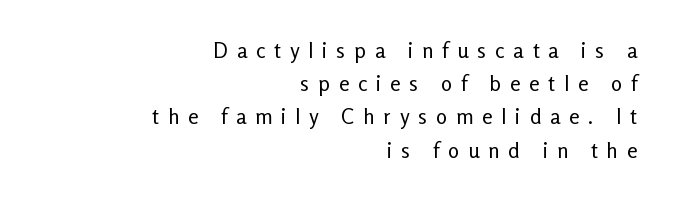
Q: Is the text bold? A: No.
Q: Is the text italic (slanted)? A: No, it is upright.
Q: Is the text underlined? A: No.
Q: How is the paragraph aligned? A: Right-aligned.
Q: Is the spacing between letters normal or unusually wide? A: Unusually wide.
Q: Is the spacing between lines tight, normal or loose? A: Normal.
